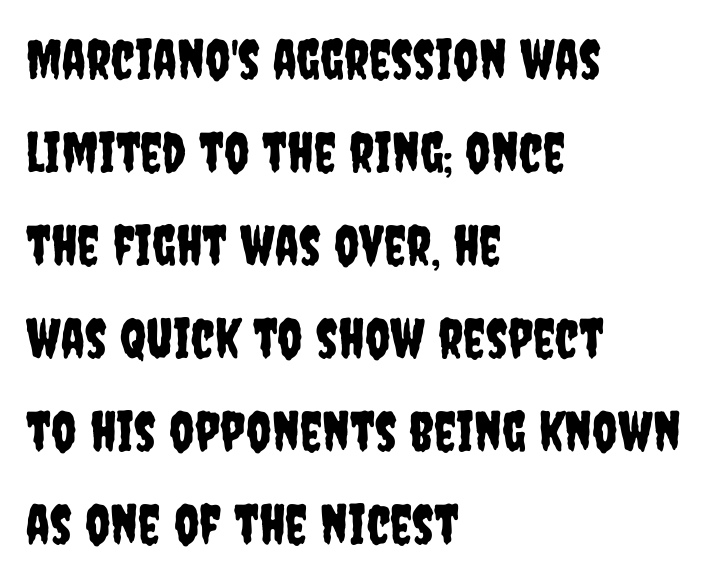
The image shows 55 px condensed sans-serif type, upright; set left-aligned, normal line spacing (1.69x), normal letter spacing, not underlined; low stroke contrast and a large x-height.
